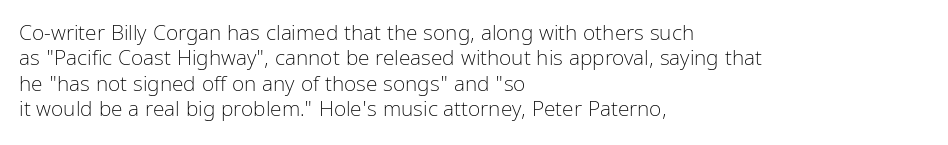
The image shows 21 px text type, upright; set left-aligned, line spacing 1.21x, normal letter spacing, not underlined.
